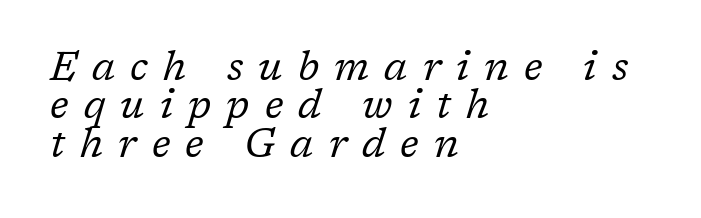
Leading is clearly below the norm, producing a dense column. A quiet, ordinary-to-light weight characterises the typeface. The rendering uses natural spacing where letterforms have individual widths. Emphasis-style slanted type is in use. Plain, unruled lines of type.
